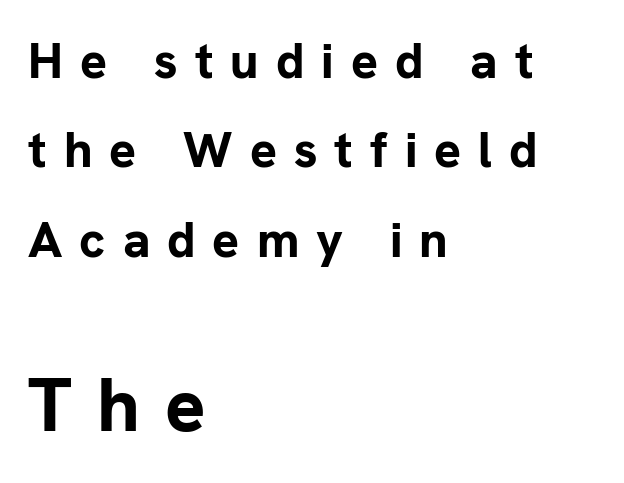
{"serif": "no", "italic": "no", "bold": "yes", "weight": "bold", "width": "normal", "stroke_contrast": "low", "x_height": "medium", "monospaced": "no", "underline": "no", "align": "left", "line_spacing_ratio": 1.79, "letter_spacing": "wide", "letter_spacing_em": 0.34, "larger_block": "second", "size_ratio": 1.5, "glyph_px": 75}
